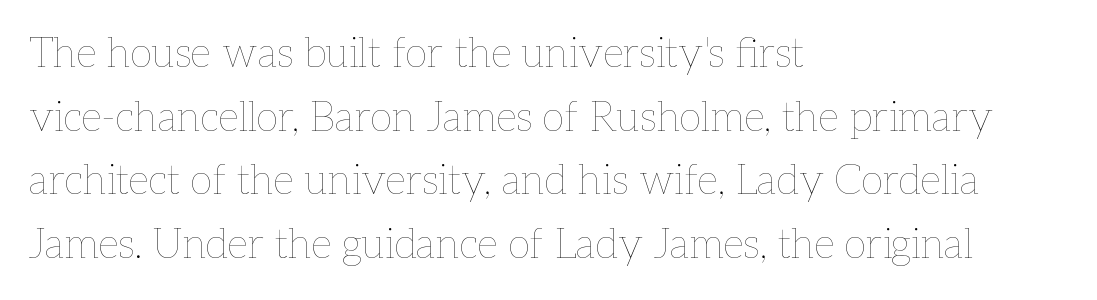
This rendering features lettering with no underline. Left-aligned paragraph, ragged on the right. Between one letter and the next there's only the usual sliver of space. The passage shown is typed in a proportional face where columns would drift. This is not heavy type; no bold has been used.
